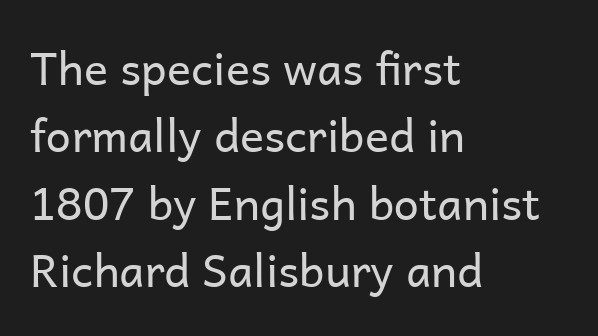
Descenders hang freely into open space. Caption: standard tracking, unaltered. Rows of type keep a routine distance in the vertical direction. Here the designer chose a conventional face with non-uniform glyph widths. This sample uses an upright cut, with every glyph sitting square on the baseline. Serif or sans? Sans — the stroke terminals are bare.
